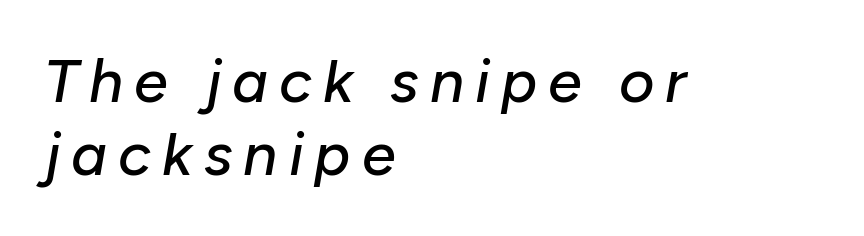
The image shows 61 px text type, italic (leaning right); set left-aligned, line spacing 1.2x, not underlined; low stroke contrast and a medium x-height.
